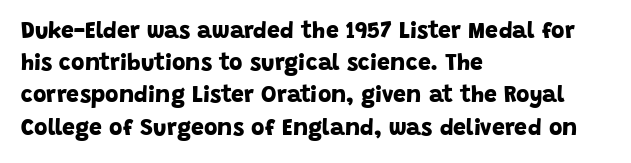
Q: Is the text bold? A: Yes.
Q: Is the text underlined? A: No.
Q: How is the paragraph aligned? A: Left-aligned.
Q: Is the spacing between letters normal or unusually wide? A: Normal.
Q: Is the spacing between lines tight, normal or loose? A: Normal.
